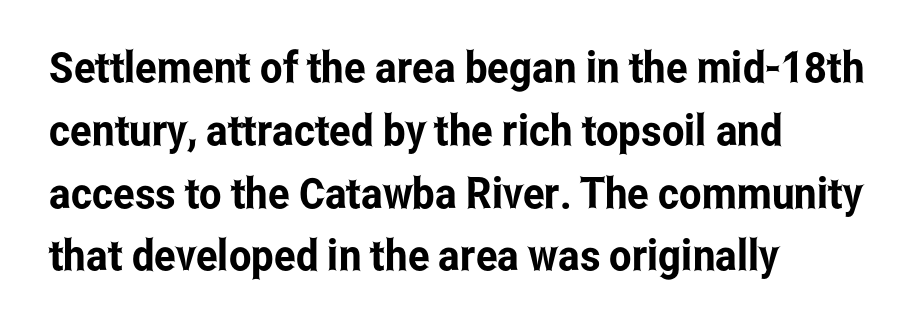
The image shows 43 px condensed sans-serif type, upright; set left-aligned, normal line spacing (1.46x), normal letter spacing, not underlined; low stroke contrast and a medium x-height.
